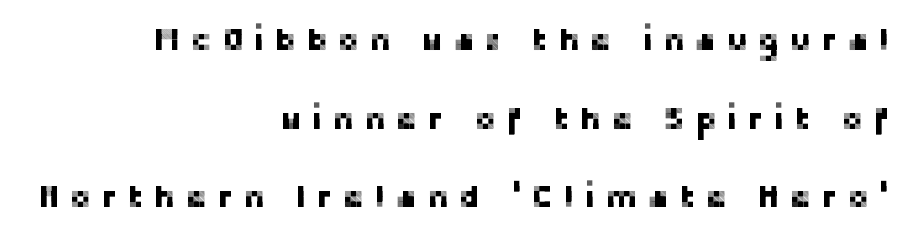
{"serif": "no", "italic": "no", "width": "normal", "stroke_contrast": "low", "x_height": "medium", "monospaced": "no", "underline": "no", "align": "right", "line_spacing": "loose", "line_spacing_ratio": 2.46, "letter_spacing": "wide", "letter_spacing_em": 0.32, "glyph_px": 32}
